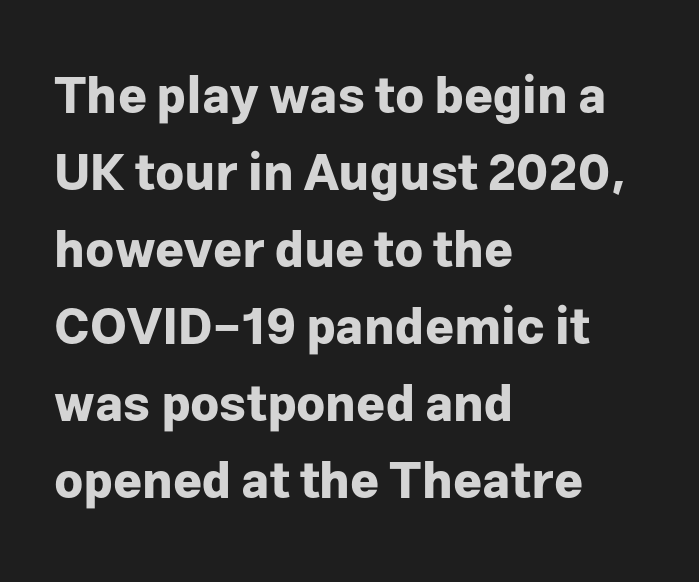
Q: Is the text bold? A: Yes.
Q: Is the text italic (slanted)? A: No, it is upright.
Q: Is the typeface a serif or a sans-serif typeface? A: Sans-serif.
Q: Is the text underlined? A: No.
Q: How is the paragraph aligned? A: Left-aligned.
Q: Is the spacing between letters normal or unusually wide? A: Normal.
Q: Is the spacing between lines tight, normal or loose? A: Normal.
Q: Width (condensed, normal, or wide)? A: Normal.
Q: Stroke contrast? A: Low.
Q: x-height? A: Medium.
Q: Monospaced? A: No.
